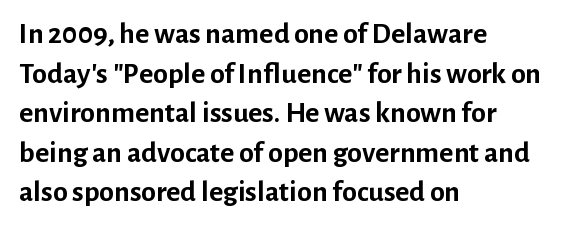
{"serif": "no", "italic": "no", "bold": "yes", "weight": "semibold", "width": "normal", "stroke_contrast": "low", "x_height": "medium", "monospaced": "no", "underline": "no", "align": "left", "line_spacing": "normal", "line_spacing_ratio": 1.32, "letter_spacing": "normal", "letter_spacing_em": 0.0, "glyph_px": 30}
